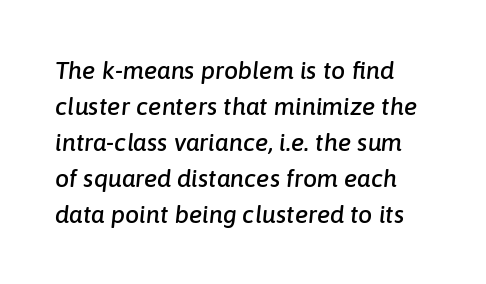
Leading matches the norm, producing a regular column. What stands out about the letter spacing? Nothing — it is the standard amount. The axis of the letterforms is tilted away from vertical. The space beneath each line is pristine and unruled.
